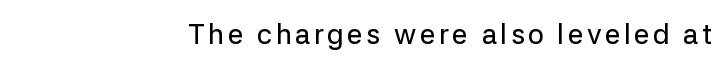
Character widths vary here, with narrow letters taking less room than wide ones. Each row of text sits above clean, open space. A typesetter would label this face a sans. Designer's note — italics off, roman on.
